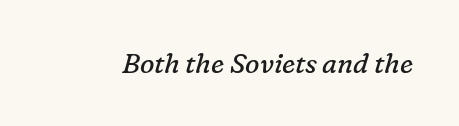
Characters are canted at an angle relative to the baseline's perpendicular. The specimen omits any rule beneath the text block's lines. The face looks like a standard text weight, possibly lighter. How are the letters spaced? Ordinarily, with no added tracking.
